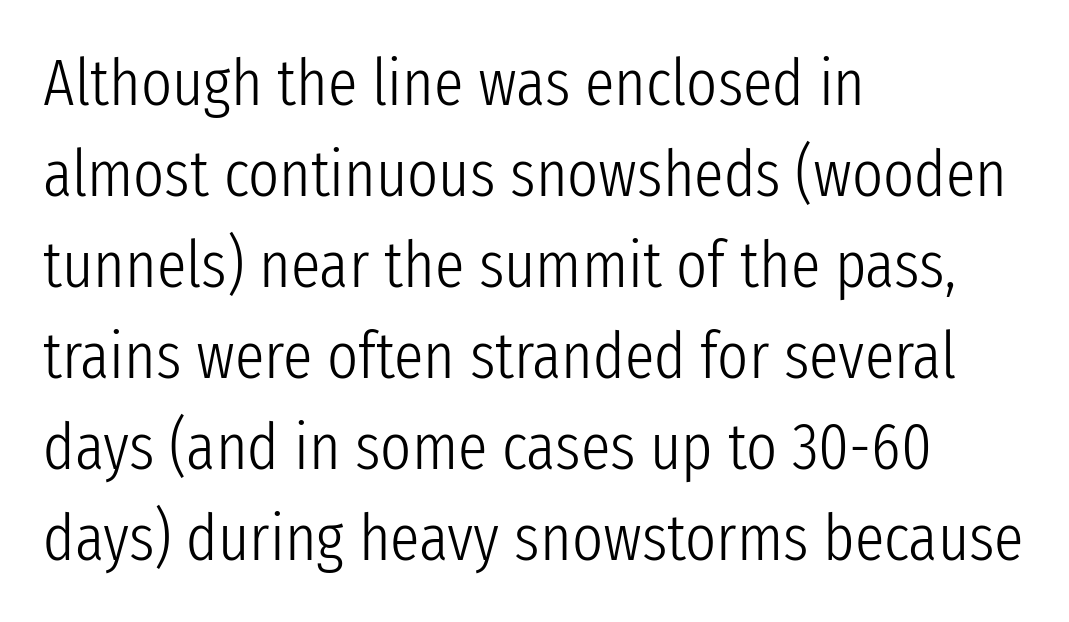
In terms of posture, this sample is upright. Weight: not bold — regular or lighter. Only glyphs here, with clear space below each row. Typographically, this falls in the sans-serif category. The rendering uses natural spacing where letterforms have individual widths. Quick note: interline space is typical.
